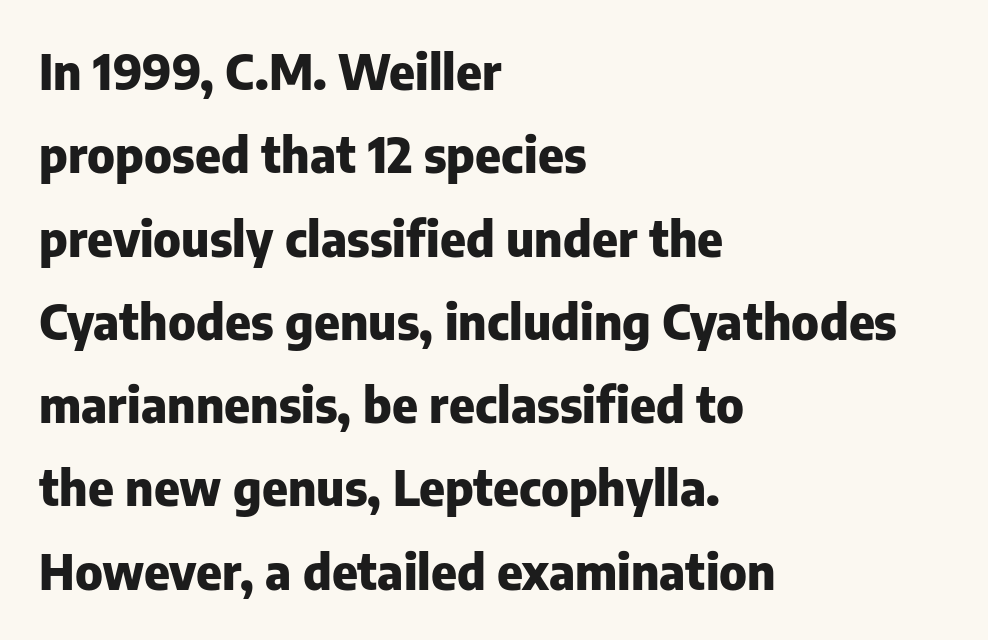
The image shows 49 px heavy sans-serif type, upright; set left-aligned, normal line spacing (1.7x), normal letter spacing, not underlined; low stroke contrast and a medium x-height.
